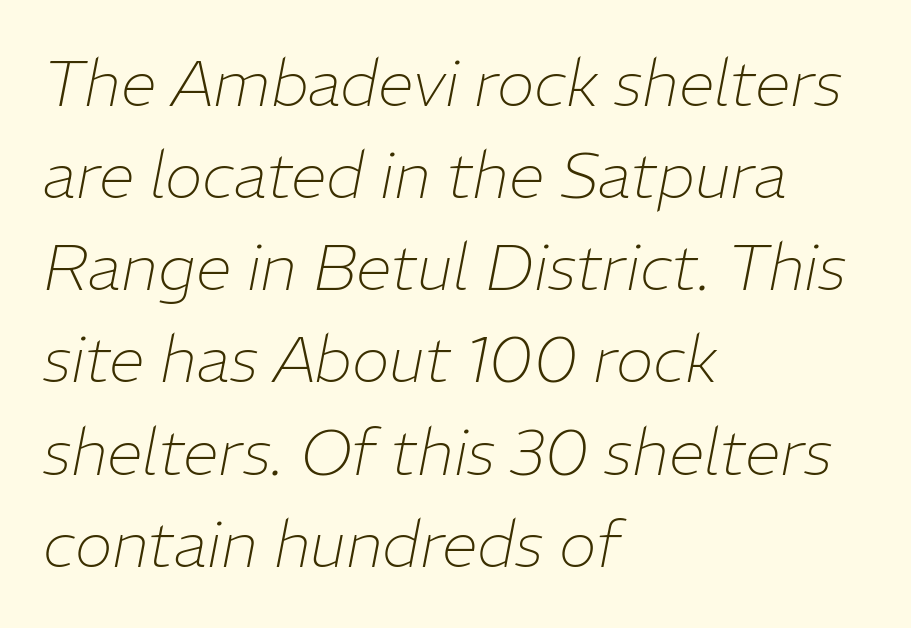
{"italic": "yes", "lean": "right", "slant_degrees": 11, "bold": "no", "weight": "thin", "width": "normal", "stroke_contrast": "low", "x_height": "medium", "monospaced": "no", "underline": "no", "align": "left", "line_spacing": "normal", "line_spacing_ratio": 1.44, "letter_spacing": "normal", "letter_spacing_em": 0.0, "glyph_px": 64}
